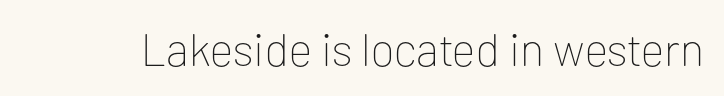
The image shows 46 px thin sans-serif type, upright; set normal letter spacing, not underlined; low stroke contrast and a medium x-height.
